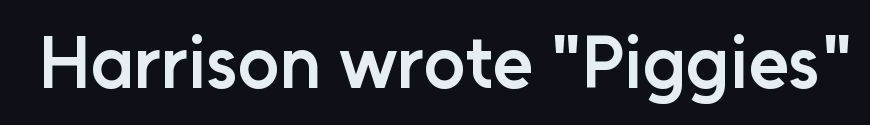
Q: Is the text bold? A: Semi-bold.
Q: Is the text italic (slanted)? A: No, it is upright.
Q: Is the typeface a serif or a sans-serif typeface? A: Sans-serif.
Q: Is the text underlined? A: No.
Q: Is the spacing between letters normal or unusually wide? A: Normal.
Q: Width (condensed, normal, or wide)? A: Normal.
Q: Stroke contrast? A: Low.
Q: x-height? A: Medium.
Q: Monospaced? A: No.
